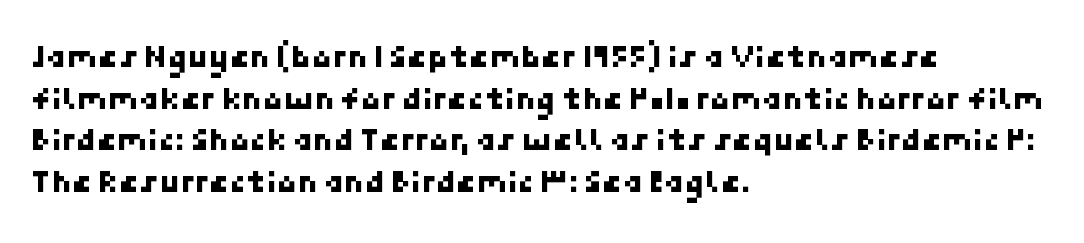
Q: Is the typeface a serif or a sans-serif typeface? A: Sans-serif.
Q: Is the text underlined? A: No.
Q: How is the paragraph aligned? A: Left-aligned.
Q: Is the spacing between letters normal or unusually wide? A: Normal.
Q: Is the spacing between lines tight, normal or loose? A: Normal.
Q: Width (condensed, normal, or wide)? A: Normal.
Q: Stroke contrast? A: Low.
Q: x-height? A: Medium.
